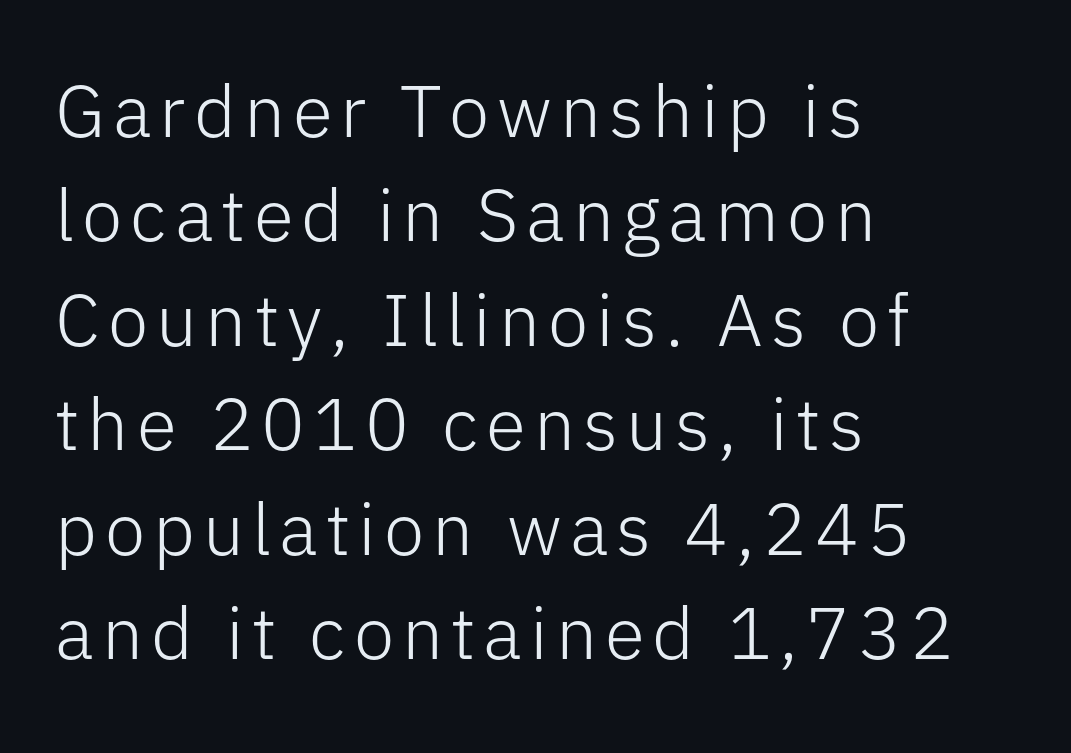
Q: Is the text bold? A: No.
Q: Is the text italic (slanted)? A: No, it is upright.
Q: Is the typeface a serif or a sans-serif typeface? A: Sans-serif.
Q: Is the text underlined? A: No.
Q: How is the paragraph aligned? A: Left-aligned.
Q: Is the spacing between lines tight, normal or loose? A: Normal.
Q: Width (condensed, normal, or wide)? A: Normal.
Q: Stroke contrast? A: Low.
Q: x-height? A: Medium.
Q: Monospaced? A: No.
